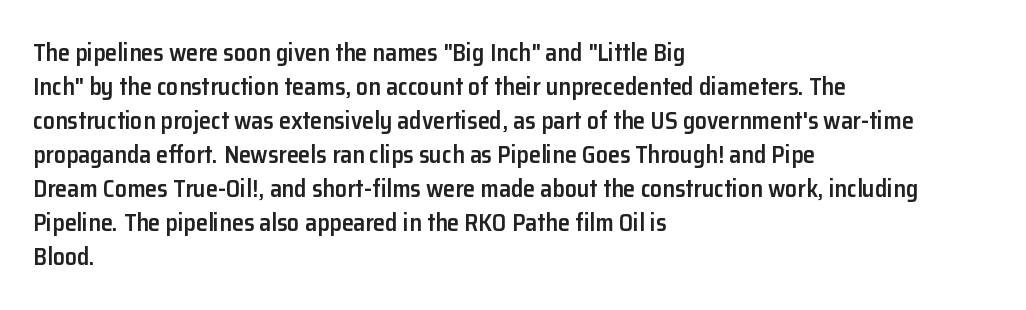
Q: Is the text bold? A: Semi-bold.
Q: Is the text italic (slanted)? A: No, it is upright.
Q: Is the text underlined? A: No.
Q: How is the paragraph aligned? A: Left-aligned.
Q: Is the spacing between letters normal or unusually wide? A: Normal.
Q: Is the spacing between lines tight, normal or loose? A: Normal.
